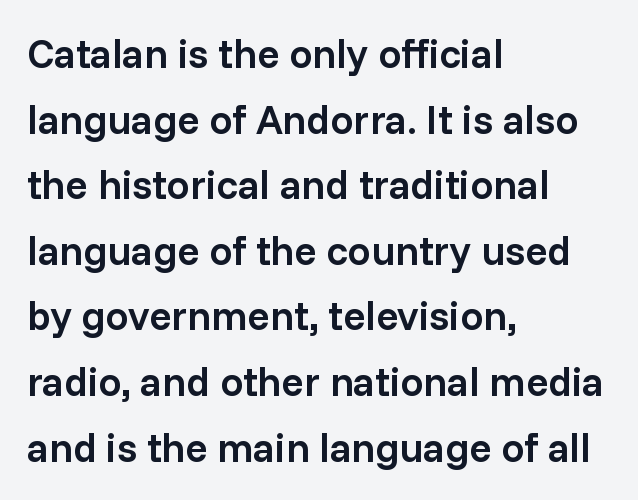
Q: Is the text bold? A: Semi-bold.
Q: Is the text italic (slanted)? A: No, it is upright.
Q: Is the typeface a serif or a sans-serif typeface? A: Sans-serif.
Q: Is the text underlined? A: No.
Q: How is the paragraph aligned? A: Left-aligned.
Q: Is the spacing between letters normal or unusually wide? A: Normal.
Q: Is the spacing between lines tight, normal or loose? A: Normal.
Q: Width (condensed, normal, or wide)? A: Normal.
Q: Stroke contrast? A: Low.
Q: x-height? A: Medium.
Q: Monospaced? A: No.
